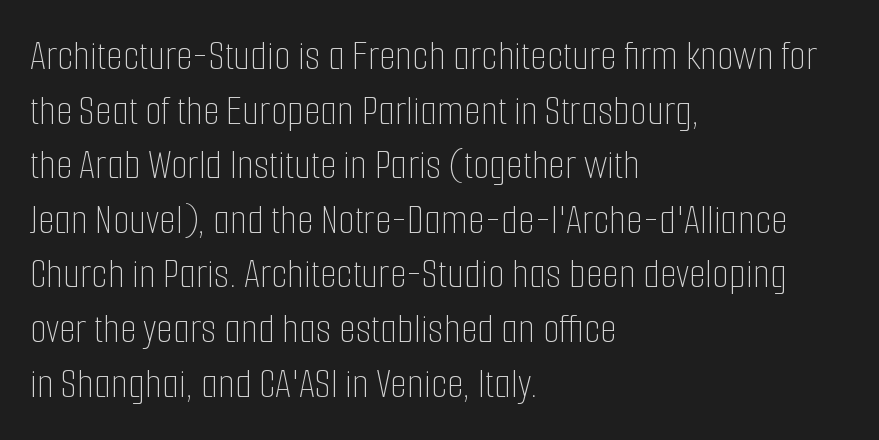
Q: Is the text bold? A: No.
Q: Is the text italic (slanted)? A: No, it is upright.
Q: Is the text underlined? A: No.
Q: How is the paragraph aligned? A: Left-aligned.
Q: Is the spacing between letters normal or unusually wide? A: Normal.
Q: Is the spacing between lines tight, normal or loose? A: Normal.
Q: Width (condensed, normal, or wide)? A: Condensed.
Q: Stroke contrast? A: Low.
Q: x-height? A: Medium.
Q: Monospaced? A: No.
